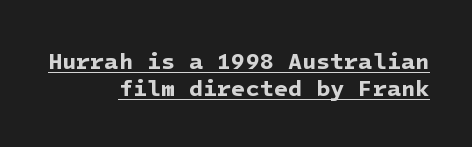
{"bold": "yes", "underline": "yes", "align": "right", "line_spacing_ratio": 1.18, "letter_spacing": "normal", "letter_spacing_em": 0.0, "glyph_px": 23}
